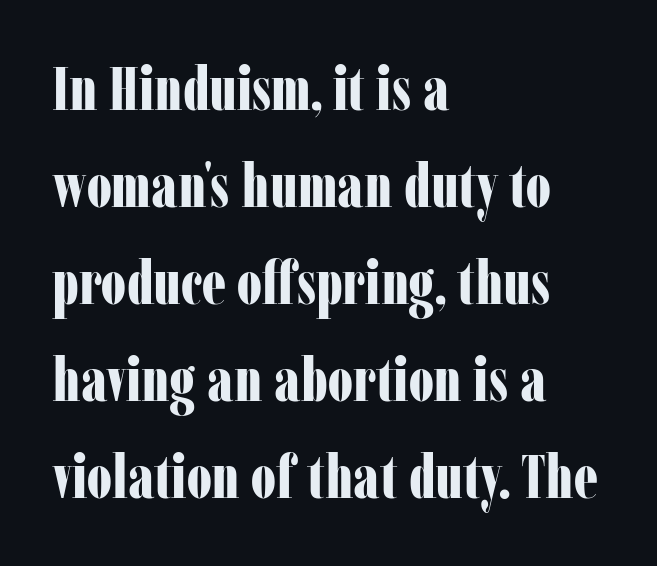
The line-height multiplier appears to be the usual default. Each word holds together tightly as a unit, with standard inter-letter gaps. These lines are rendered in a variable-pitch font. The specimen reads as upright at a glance.
